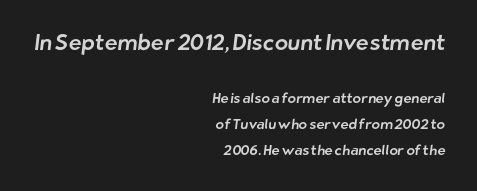
The emphasis by scale lands on block number one, above. Short note: letters normally spaced. Letters rest on an invisible, unmarked baseline. Leftover space on each line is placed entirely before the opening word.
